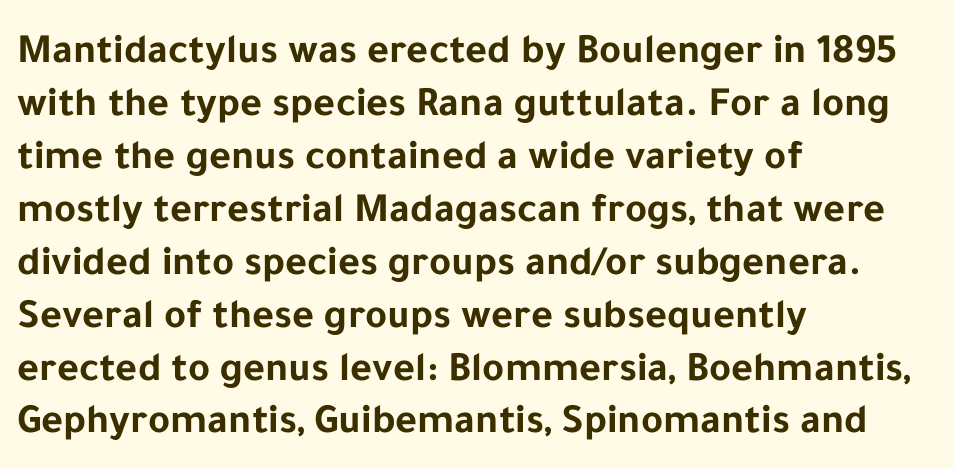
{"serif": "no", "italic": "no", "bold": "yes", "weight": "bold", "width": "normal", "stroke_contrast": "low", "x_height": "medium", "monospaced": "no", "underline": "no", "align": "left", "line_spacing": "normal", "line_spacing_ratio": 1.26, "letter_spacing": "normal", "letter_spacing_em": 0.0, "glyph_px": 42}
